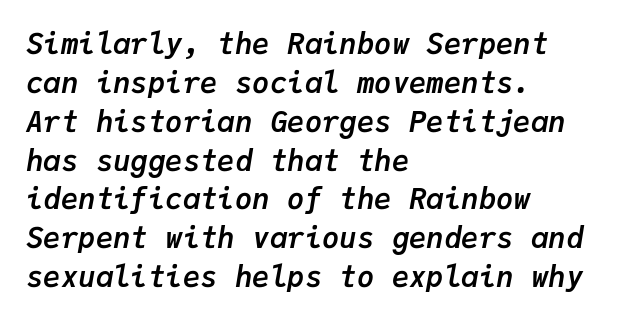
The image shows 29 px semibold type, italic (leaning right), monospaced; set left-aligned, normal line spacing (1.34x), normal letter spacing, not underlined; low stroke contrast and a medium x-height.
